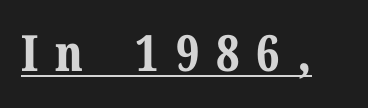
Its strokes are broad and dark, the hallmark of bold type. Emphasis is given by a line drawn under the lettering. The tracking jumps out immediately: characters are airy and widely separated. A typesetter would label this face a serif. The letters advance in unequal steps, a hallmark of proportional type.
